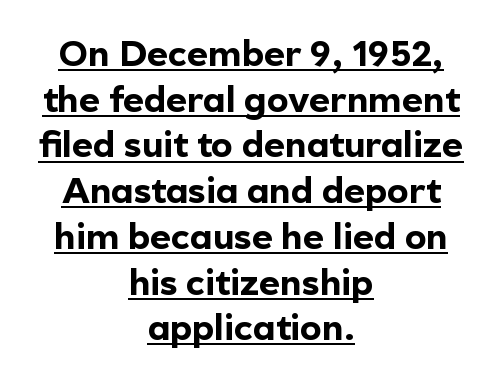
Honestly, the row spacing looks completely unremarkable. Set as a true bold cut, around the 700 mark. The text block is weighted toward neither margin, spreading evenly from the middle. Is this a sans? Yes — the strokes have no serifs. The rendering uses natural spacing where letterforms have individual widths. Letter spacing: default.
